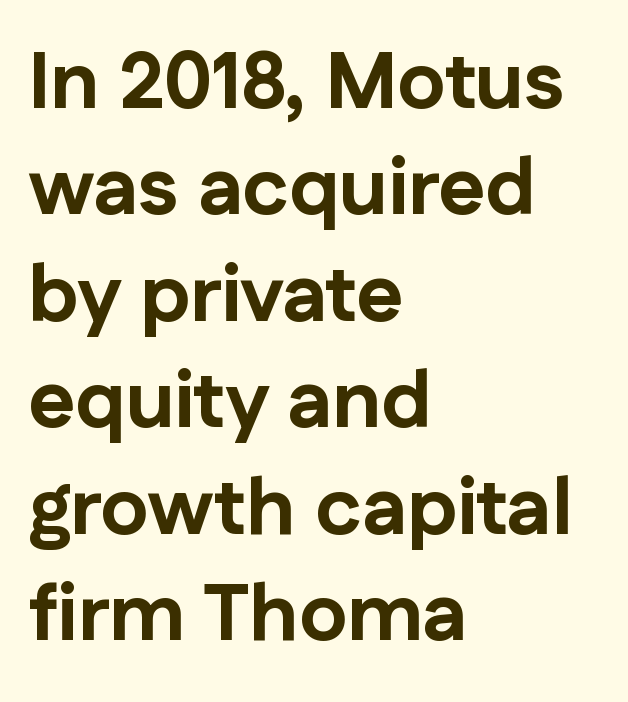
Q: Is the text bold? A: Yes.
Q: Is the text italic (slanted)? A: No, it is upright.
Q: Is the typeface a serif or a sans-serif typeface? A: Sans-serif.
Q: Is the text underlined? A: No.
Q: How is the paragraph aligned? A: Left-aligned.
Q: Is the spacing between letters normal or unusually wide? A: Normal.
Q: Is the spacing between lines tight, normal or loose? A: Normal.
Q: Width (condensed, normal, or wide)? A: Normal.
Q: Stroke contrast? A: Low.
Q: x-height? A: Medium.
Q: Monospaced? A: No.
